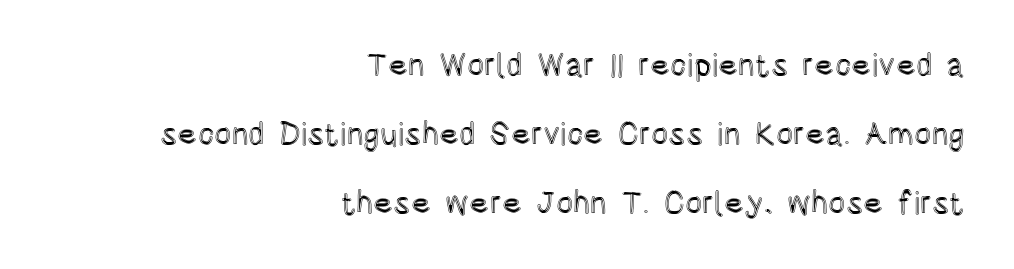
Q: Is the text italic (slanted)? A: No, it is upright.
Q: Is the text underlined? A: No.
Q: How is the paragraph aligned? A: Right-aligned.
Q: Is the spacing between letters normal or unusually wide? A: Normal.
Q: Is the spacing between lines tight, normal or loose? A: Loose.
Q: Width (condensed, normal, or wide)? A: Condensed.
Q: x-height? A: Large.
Q: Monospaced? A: No.
